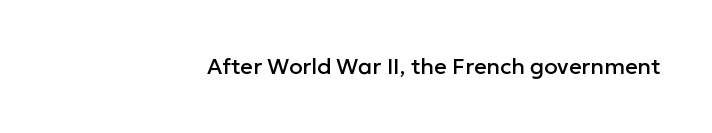
{"italic": "no", "underline": "no", "align": "right", "letter_spacing": "normal", "letter_spacing_em": 0.0, "glyph_px": 22}
